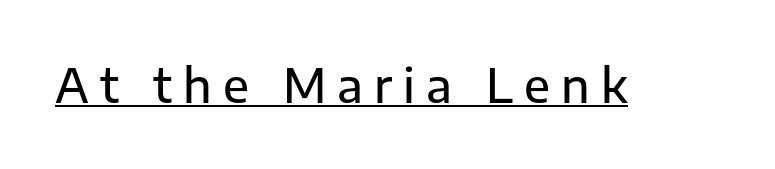
The image shows 46 px sans-serif type, upright; set unusually wide letter spacing (+0.24 em), underlined; low stroke contrast and a medium x-height.
